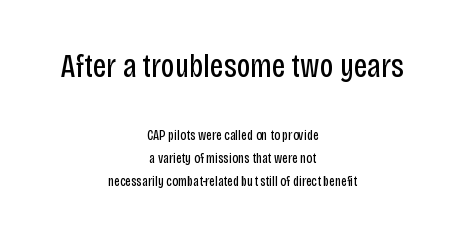
The image shows 33 px regular-weight, condensed sans-serif type, upright; set centered, normal line spacing (1.63x), normal letter spacing, not underlined; the first (top) block is 2.36x larger; low stroke contrast and a large x-height.
